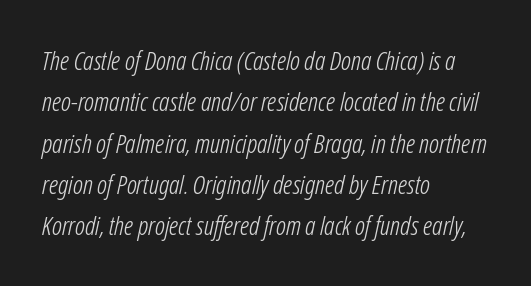
The image shows 26 px text type, italic (leaning right); set left-aligned, normal line spacing (1.59x), normal letter spacing, not underlined.
